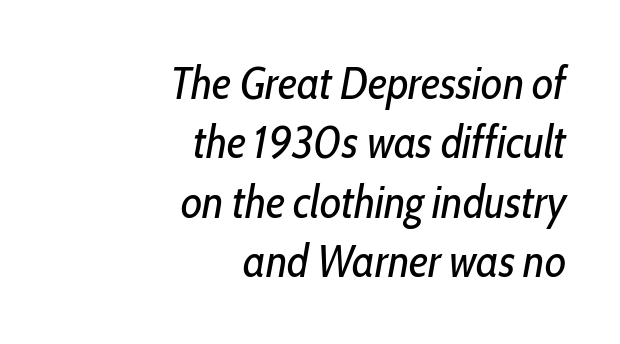
Q: Is the text bold? A: No.
Q: Is the text italic (slanted)? A: Yes, it leans right by about 10 degrees.
Q: Is the text underlined? A: No.
Q: How is the paragraph aligned? A: Right-aligned.
Q: Is the spacing between letters normal or unusually wide? A: Normal.
Q: Is the spacing between lines tight, normal or loose? A: Normal.
Q: Width (condensed, normal, or wide)? A: Condensed.
Q: Stroke contrast? A: Low.
Q: x-height? A: Medium.
Q: Monospaced? A: No.
